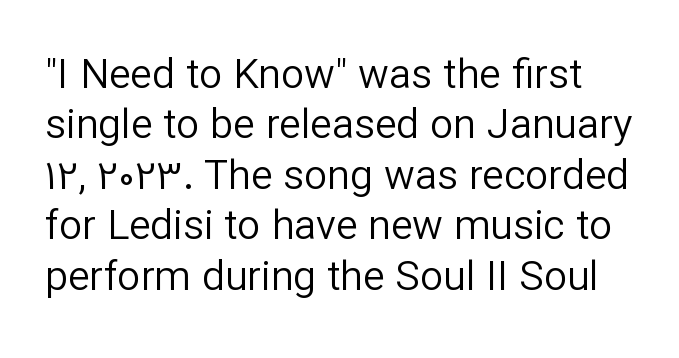
The font sits on the lighter half of the weight spectrum, regular included. Think of a printed novel: that variable character pitch is what you see here. Italic? Not at all — the glyphs are vertical. The area under the type is left untouched. A typesetter would label this face a sans. Is the letter spacing exaggerated? No — it looks like the ordinary default.
